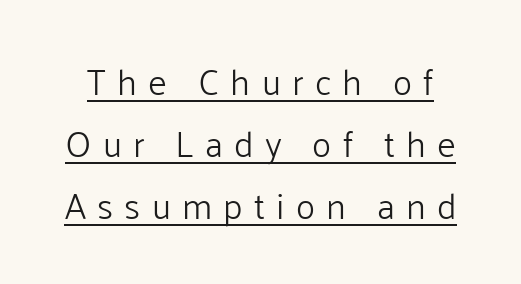
Q: Is the text bold? A: No.
Q: Is the text italic (slanted)? A: No, it is upright.
Q: Is the typeface a serif or a sans-serif typeface? A: Sans-serif.
Q: Is the text underlined? A: Yes.
Q: Is the spacing between letters normal or unusually wide? A: Unusually wide.
Q: Width (condensed, normal, or wide)? A: Normal.
Q: Stroke contrast? A: Low.
Q: x-height? A: Medium.
Q: Monospaced? A: No.
